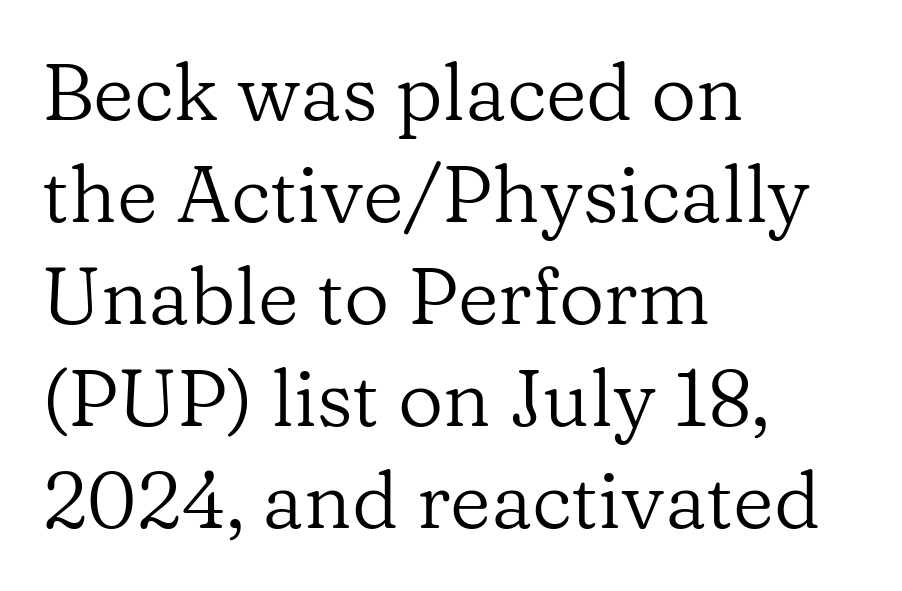
{"serif": "yes", "italic": "no", "bold": "no", "weight": "regular", "width": "normal", "stroke_contrast": "low", "x_height": "medium", "monospaced": "no", "underline": "no", "align": "left", "line_spacing": "normal", "line_spacing_ratio": 1.29, "letter_spacing": "normal", "letter_spacing_em": 0.0, "glyph_px": 79}
